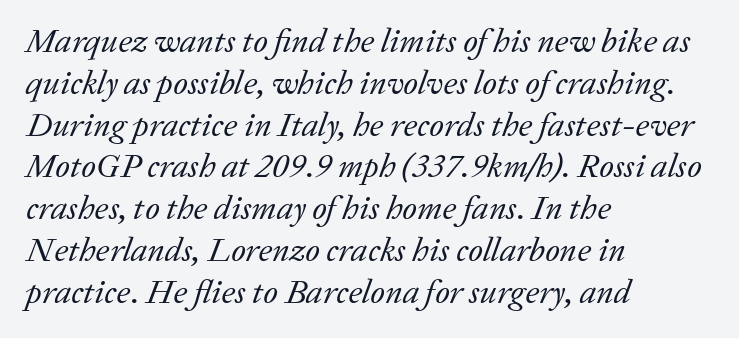
{"serif": "yes", "italic": "yes", "lean": "right", "slant_degrees": 20, "bold": "no", "weight": "regular", "width": "normal", "stroke_contrast": "low", "x_height": "medium", "monospaced": "no", "underline": "no", "align": "left", "line_spacing_ratio": 1.23, "letter_spacing": "normal", "letter_spacing_em": 0.0, "glyph_px": 34}
